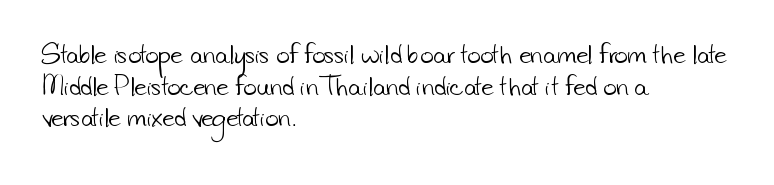
Q: Is the text bold? A: No.
Q: Is the text underlined? A: No.
Q: How is the paragraph aligned? A: Left-aligned.
Q: Is the spacing between letters normal or unusually wide? A: Normal.
Q: Is the spacing between lines tight, normal or loose? A: Normal.
